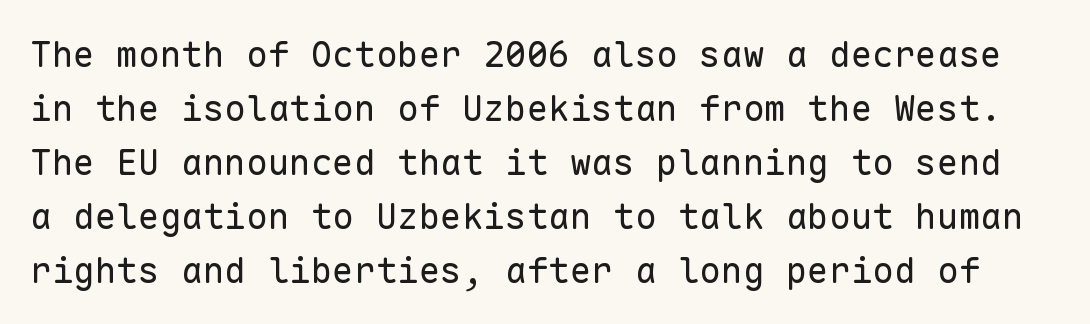
{"serif": "no", "italic": "no", "bold": "no", "weight": "regular", "width": "normal", "stroke_contrast": "low", "x_height": "medium", "monospaced": "yes", "underline": "no", "line_spacing": "normal", "line_spacing_ratio": 1.5, "letter_spacing": "normal", "letter_spacing_em": 0.0, "glyph_px": 36}
